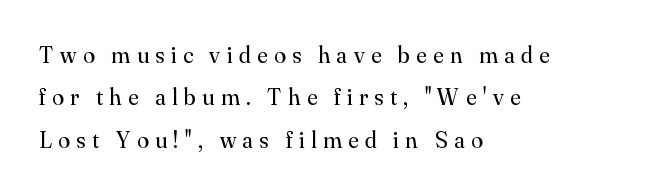
Q: Is the text bold? A: No.
Q: Is the text italic (slanted)? A: No, it is upright.
Q: Is the text underlined? A: No.
Q: How is the paragraph aligned? A: Left-aligned.
Q: Is the spacing between letters normal or unusually wide? A: Unusually wide.
